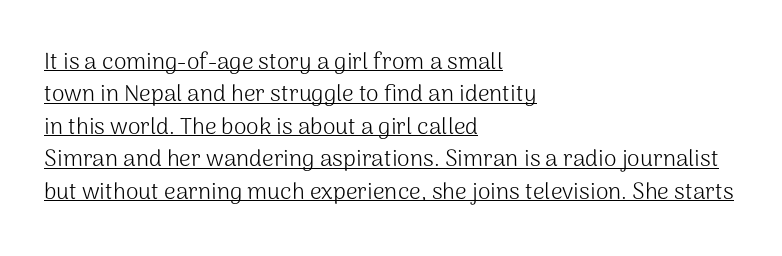
Q: Is the text bold? A: No.
Q: Is the text italic (slanted)? A: No, it is upright.
Q: Is the text underlined? A: Yes.
Q: How is the paragraph aligned? A: Left-aligned.
Q: Is the spacing between letters normal or unusually wide? A: Normal.
Q: Is the spacing between lines tight, normal or loose? A: Normal.
